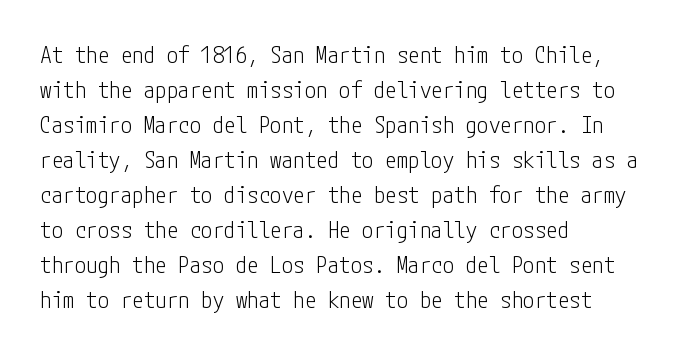
Q: Is the text bold? A: No.
Q: Is the text italic (slanted)? A: No, it is upright.
Q: Is the text underlined? A: No.
Q: How is the paragraph aligned? A: Left-aligned.
Q: Is the spacing between letters normal or unusually wide? A: Normal.
Q: Is the spacing between lines tight, normal or loose? A: Normal.
